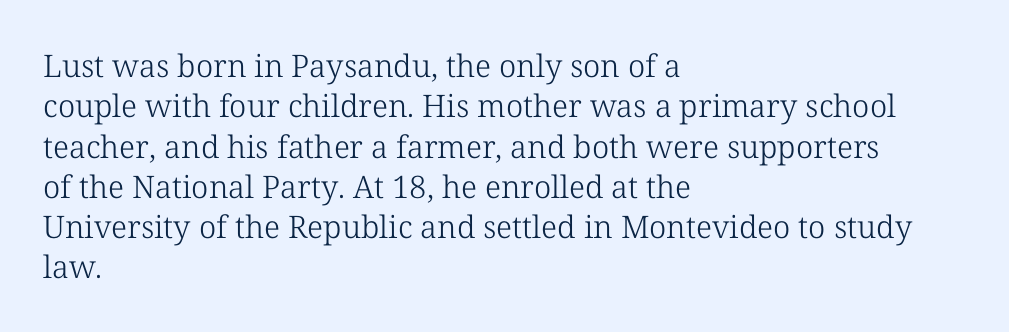
Q: Is the text bold? A: No.
Q: Is the text italic (slanted)? A: No, it is upright.
Q: Is the typeface a serif or a sans-serif typeface? A: Serif.
Q: Is the text underlined? A: No.
Q: How is the paragraph aligned? A: Left-aligned.
Q: Is the spacing between letters normal or unusually wide? A: Normal.
Q: Is the spacing between lines tight, normal or loose? A: Normal.
Q: Width (condensed, normal, or wide)? A: Normal.
Q: Stroke contrast? A: Low.
Q: x-height? A: Medium.
Q: Monospaced? A: No.
